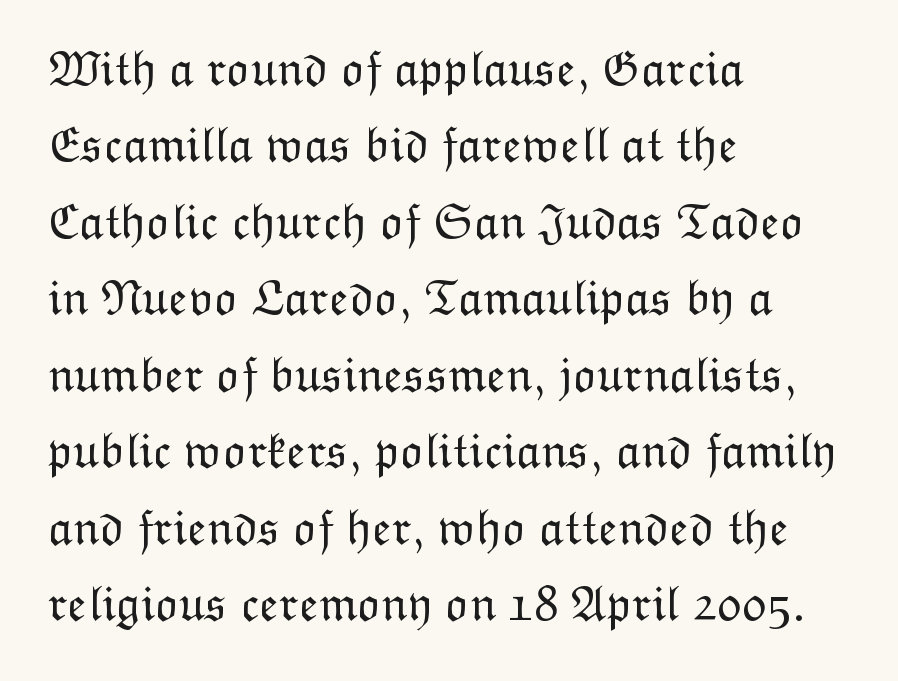
The image shows 50 px light type, upright; set left-aligned, normal line spacing (1.53x), normal letter spacing, not underlined; low stroke contrast and a medium x-height.
